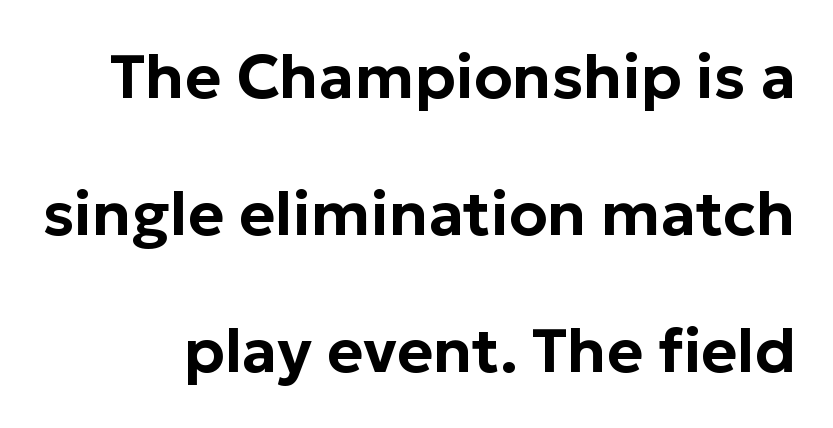
{"serif": "no", "italic": "no", "width": "normal", "stroke_contrast": "low", "x_height": "medium", "monospaced": "no", "underline": "no", "line_spacing": "loose", "line_spacing_ratio": 2.21, "letter_spacing": "normal", "letter_spacing_em": 0.0, "glyph_px": 62}
